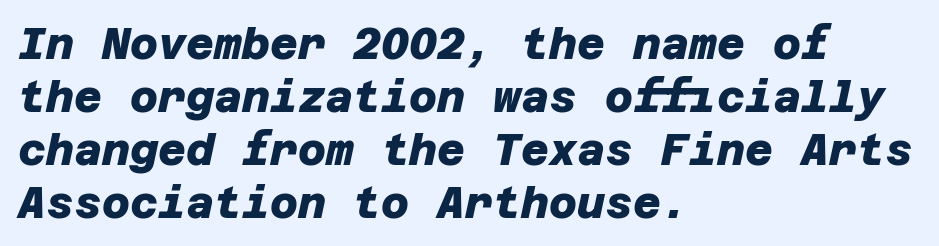
{"serif": "no", "bold": "yes", "weight": "heavy", "width": "normal", "stroke_contrast": "low", "x_height": "large", "underline": "no", "align": "left", "line_spacing_ratio": 1.23, "letter_spacing": "normal", "letter_spacing_em": 0.0, "glyph_px": 43}
